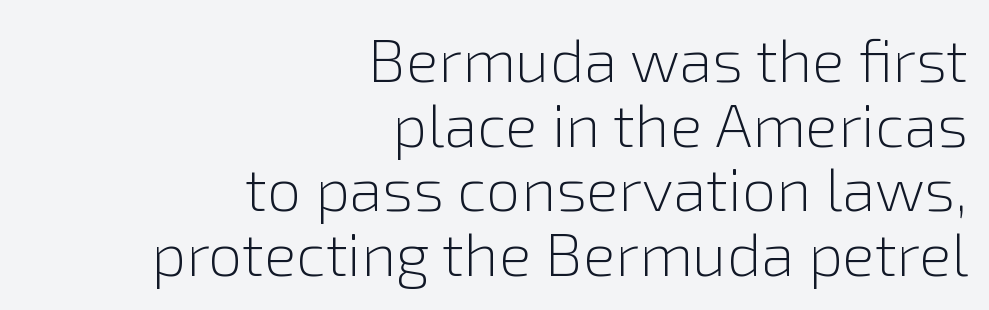
Q: Is the text bold? A: No.
Q: Is the text italic (slanted)? A: No, it is upright.
Q: Is the typeface a serif or a sans-serif typeface? A: Sans-serif.
Q: Is the text underlined? A: No.
Q: How is the paragraph aligned? A: Right-aligned.
Q: Is the spacing between letters normal or unusually wide? A: Normal.
Q: Is the spacing between lines tight, normal or loose? A: Tight.
Q: Width (condensed, normal, or wide)? A: Normal.
Q: Stroke contrast? A: Low.
Q: x-height? A: Medium.
Q: Monospaced? A: No.
